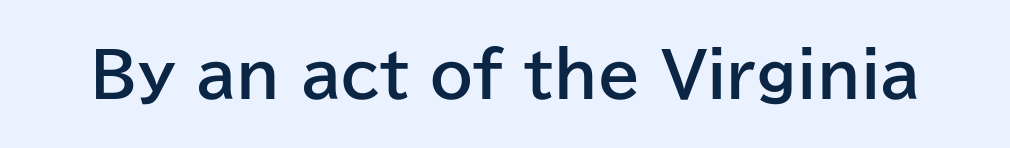
Q: Is the text bold? A: Yes.
Q: Is the text italic (slanted)? A: No, it is upright.
Q: Is the typeface a serif or a sans-serif typeface? A: Sans-serif.
Q: Is the text underlined? A: No.
Q: Is the spacing between letters normal or unusually wide? A: Normal.
Q: Width (condensed, normal, or wide)? A: Normal.
Q: Stroke contrast? A: Low.
Q: x-height? A: Medium.
Q: Monospaced? A: No.
